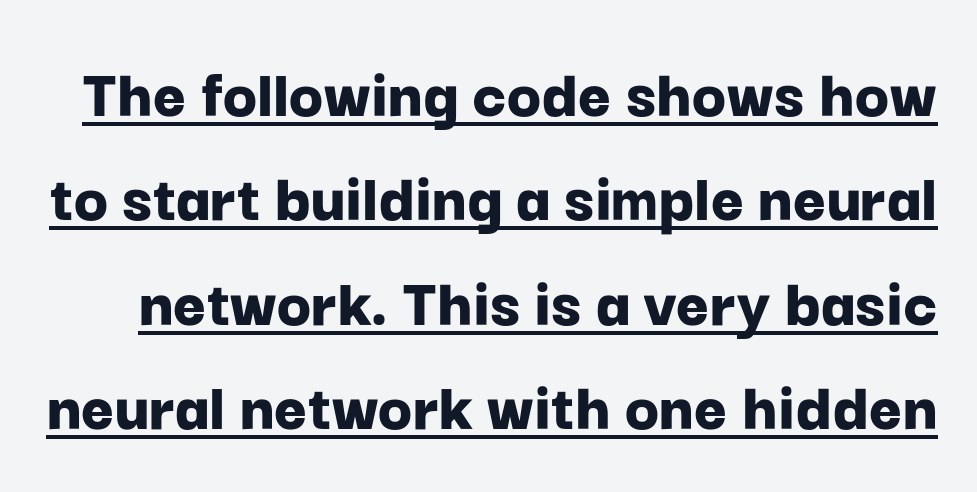
Ordinary non-slanted type is in use. Strokes here are thick enough to call this a true bold. This sample has the flowing, uneven cadence of proportional lettering. The designer went with a sans here, leaving each stem footless. Somebody hit Ctrl+U on this one — the words are underlined.
